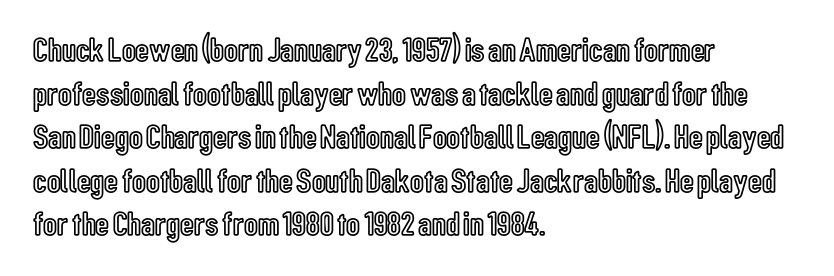
The line texture is even and compact thanks to regular tracking. Horizontal alignment here is leftward, the default for most running prose. Proportional: the letters do not fall into vertical columns. Each new line begins a customary step beneath the previous one.
